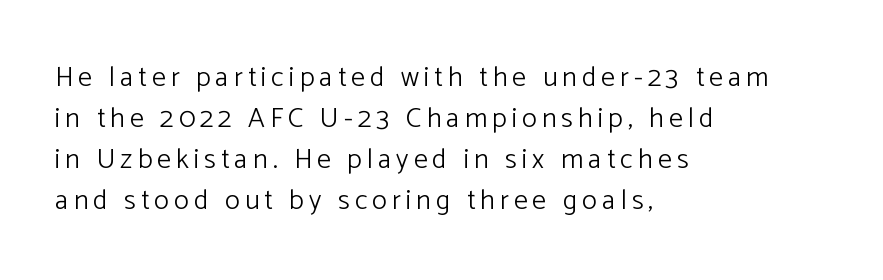
Q: Is the text bold? A: No.
Q: Is the text italic (slanted)? A: No, it is upright.
Q: Is the typeface a serif or a sans-serif typeface? A: Sans-serif.
Q: Is the text underlined? A: No.
Q: How is the paragraph aligned? A: Left-aligned.
Q: Is the spacing between lines tight, normal or loose? A: Normal.
Q: Width (condensed, normal, or wide)? A: Normal.
Q: Stroke contrast? A: Low.
Q: x-height? A: Medium.
Q: Monospaced? A: No.
